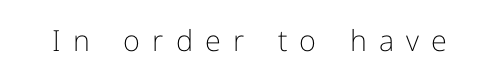
{"serif": "no", "italic": "no", "bold": "no", "weight": "light", "width": "normal", "stroke_contrast": "low", "x_height": "medium", "monospaced": "no", "underline": "no", "letter_spacing": "wide", "letter_spacing_em": 0.42, "glyph_px": 29}
